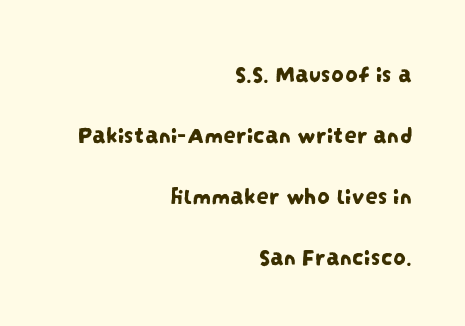
Q: Is the text underlined? A: No.
Q: How is the paragraph aligned? A: Right-aligned.
Q: Is the spacing between letters normal or unusually wide? A: Normal.
Q: Is the spacing between lines tight, normal or loose? A: Loose.
